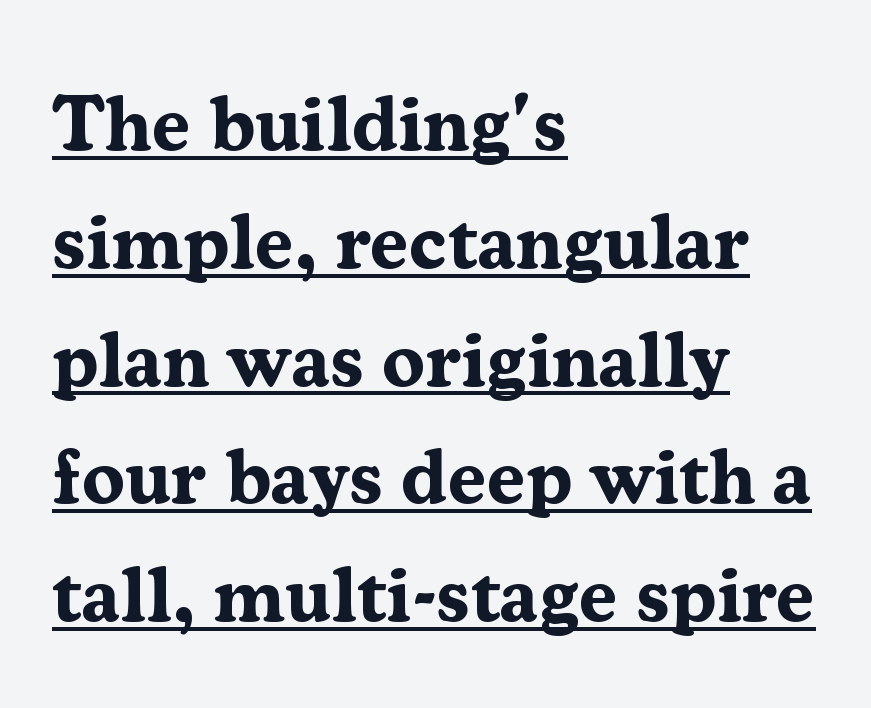
{"serif": "yes", "italic": "no", "bold": "yes", "weight": "bold", "width": "normal", "stroke_contrast": "medium", "x_height": "medium", "monospaced": "no", "underline": "yes", "align": "left", "line_spacing": "normal", "line_spacing_ratio": 1.51, "letter_spacing": "normal", "letter_spacing_em": 0.0, "glyph_px": 78}
